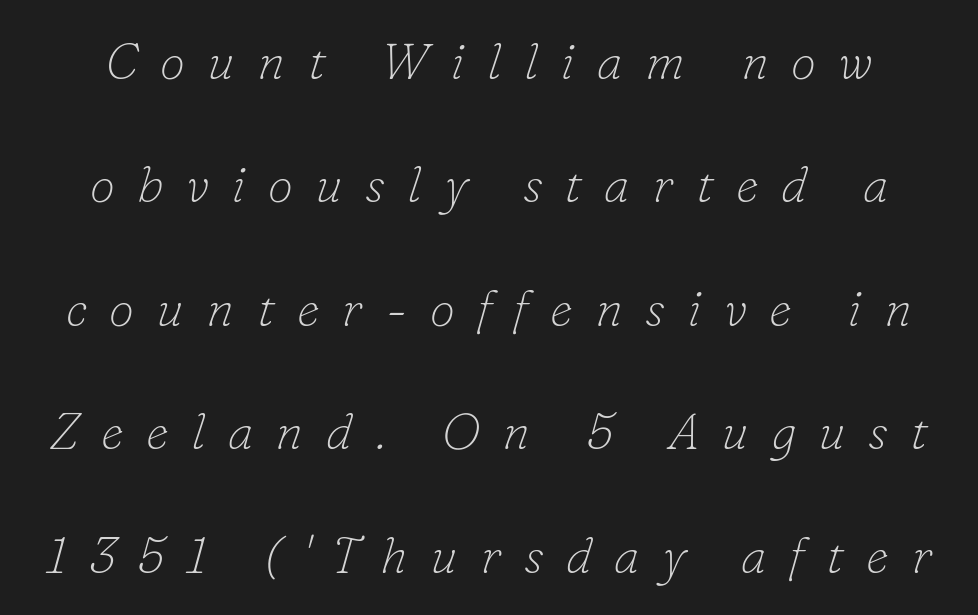
{"serif": "yes", "italic": "yes", "lean": "right", "slant_degrees": 16, "bold": "no", "weight": "thin", "width": "normal", "stroke_contrast": "low", "x_height": "small", "monospaced": "no", "underline": "no", "line_spacing": "loose", "line_spacing_ratio": 2.42, "letter_spacing": "wide", "letter_spacing_em": 0.44, "glyph_px": 51}
